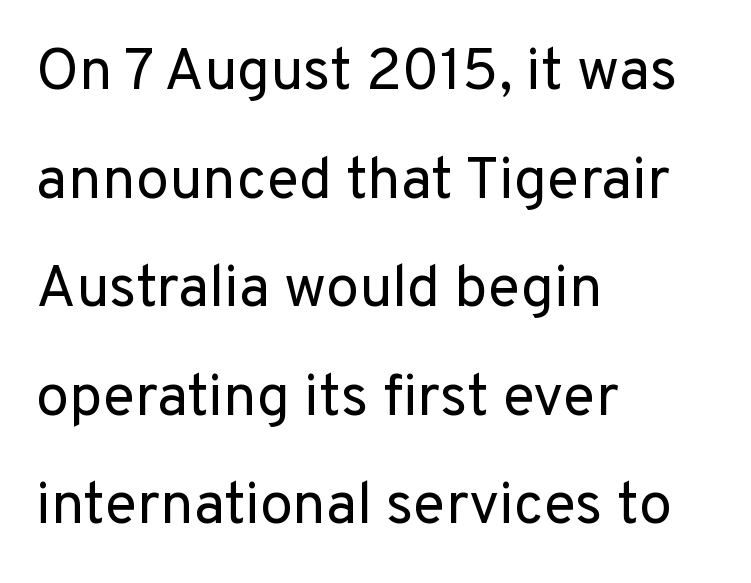
Observe the absence of serifs on each vertical stroke in this sample. On a weight scale, this lands at 450 or below. Characters remain perfectly vertical along every line. Here the glyphs are tracked normally, forming tight word shapes. The passage is arranged the way most books set body copy — flush left.
